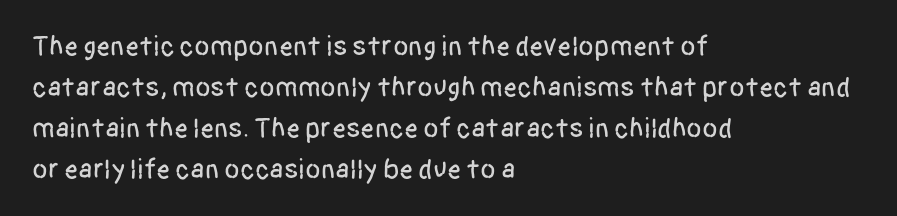
The image shows 28 px condensed sans-serif type, upright; set left-aligned, normal line spacing (1.46x), normal letter spacing, not underlined; low stroke contrast and a large x-height.
